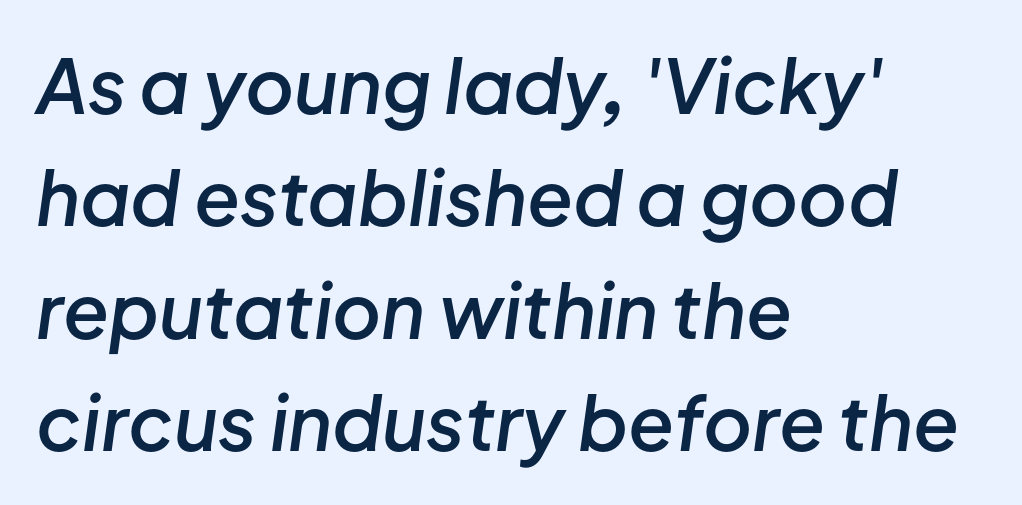
The rendering uses a moderate line-height, typical for paragraphs. You can tell it's italic because the verticals aren't actually vertical. Short note: letters normally spaced. Words float on clear page, feet unadorned. The face used here is proportionally spaced, like ordinary book or web type. These lines carry some extra weight — a demibold, not a full bold.
